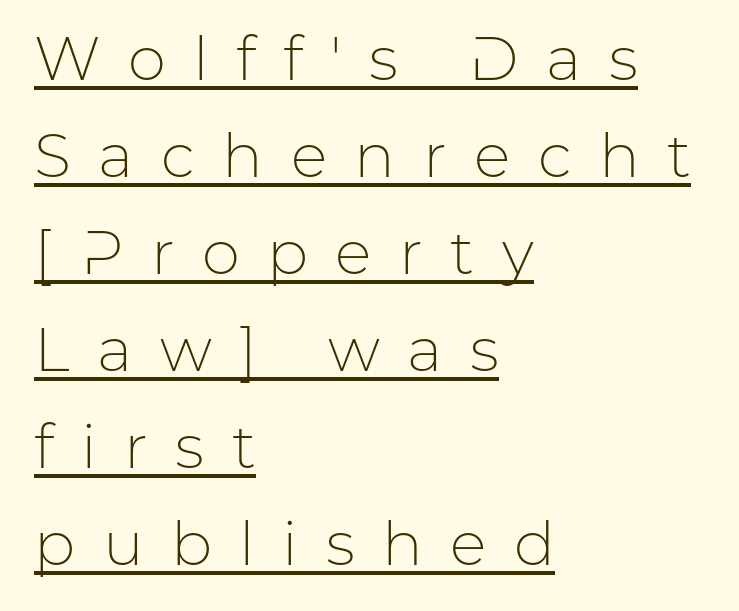
{"serif": "no", "italic": "no", "bold": "no", "weight": "light", "width": "normal", "stroke_contrast": "low", "x_height": "medium", "monospaced": "no", "underline": "yes", "align": "left", "line_spacing": "normal", "line_spacing_ratio": 1.59, "letter_spacing": "wide", "letter_spacing_em": 0.45, "glyph_px": 61}
